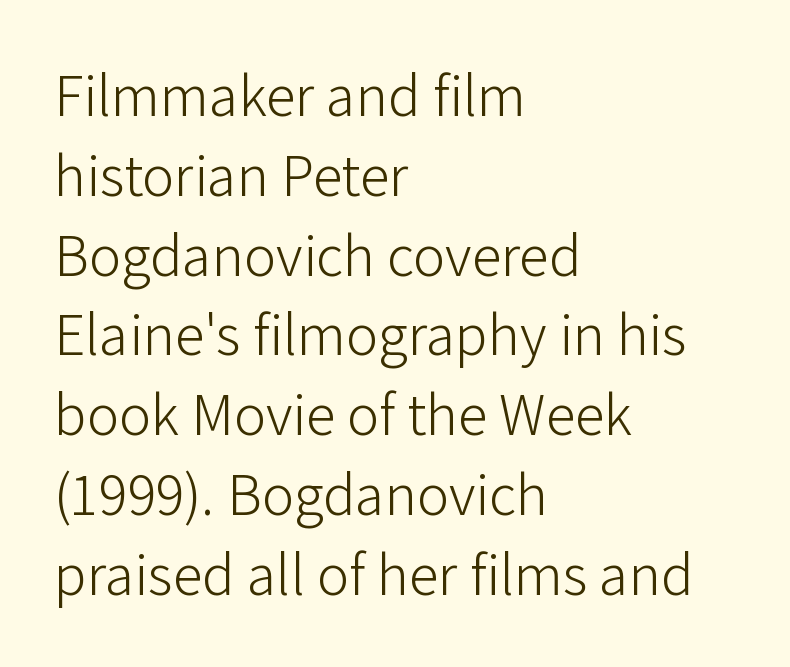
Q: Is the text bold? A: No.
Q: Is the text italic (slanted)? A: No, it is upright.
Q: Is the typeface a serif or a sans-serif typeface? A: Sans-serif.
Q: Is the text underlined? A: No.
Q: How is the paragraph aligned? A: Left-aligned.
Q: Is the spacing between letters normal or unusually wide? A: Normal.
Q: Is the spacing between lines tight, normal or loose? A: Normal.
Q: Width (condensed, normal, or wide)? A: Normal.
Q: Stroke contrast? A: Low.
Q: x-height? A: Medium.
Q: Monospaced? A: No.
